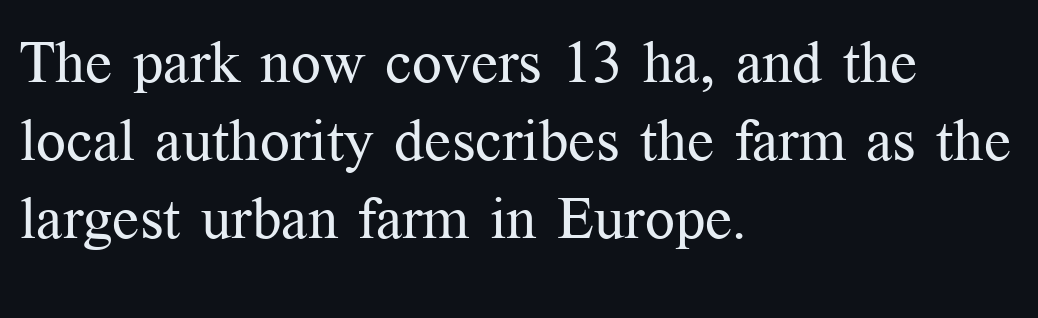
The image shows 59 px regular-weight serif type, upright; set left-aligned, normal line spacing (1.32x), normal letter spacing, not underlined; medium stroke contrast and a medium x-height.
